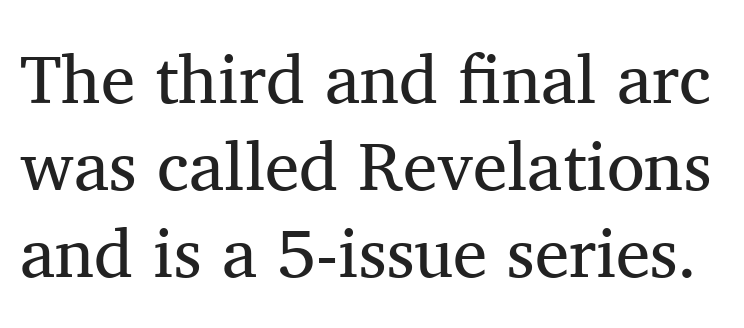
Q: Is the text bold? A: No.
Q: Is the text italic (slanted)? A: No, it is upright.
Q: Is the typeface a serif or a sans-serif typeface? A: Serif.
Q: Is the text underlined? A: No.
Q: Is the spacing between letters normal or unusually wide? A: Normal.
Q: Is the spacing between lines tight, normal or loose? A: Normal.
Q: Width (condensed, normal, or wide)? A: Normal.
Q: Stroke contrast? A: Medium.
Q: x-height? A: Medium.
Q: Monospaced? A: No.
